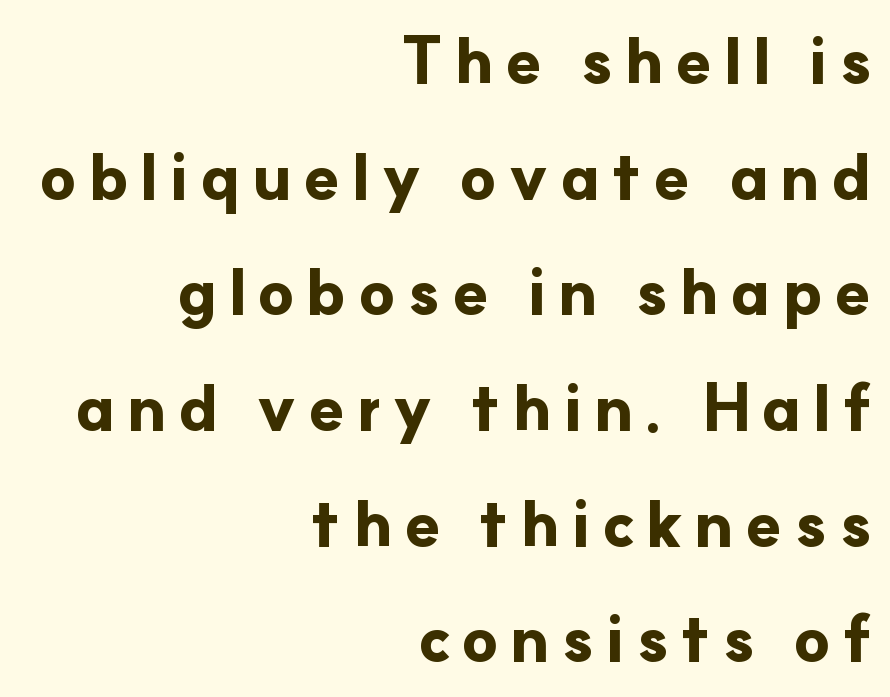
{"serif": "no", "italic": "no", "bold": "yes", "weight": "bold", "width": "normal", "stroke_contrast": "low", "x_height": "small", "monospaced": "no", "underline": "no", "align": "right", "line_spacing_ratio": 1.78, "glyph_px": 65}
